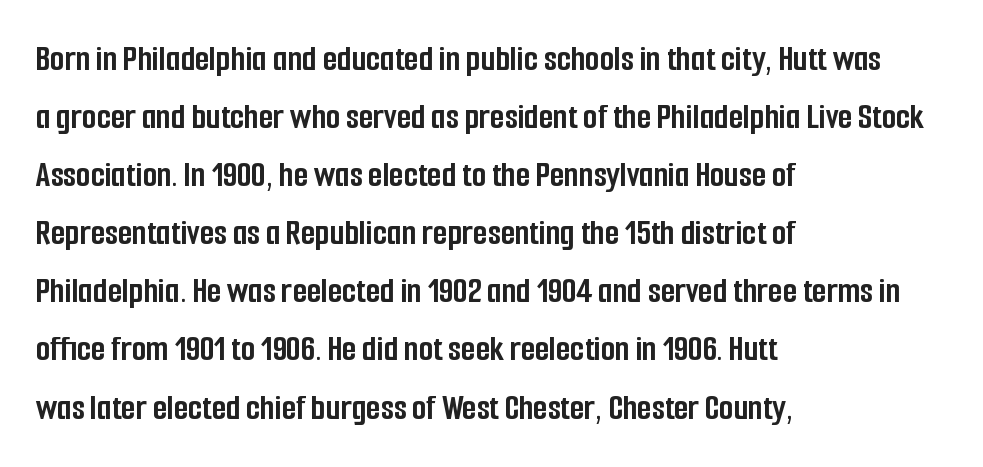
Q: Is the text bold? A: Yes.
Q: Is the text italic (slanted)? A: No, it is upright.
Q: Is the typeface a serif or a sans-serif typeface? A: Sans-serif.
Q: Is the text underlined? A: No.
Q: How is the paragraph aligned? A: Left-aligned.
Q: Is the spacing between letters normal or unusually wide? A: Normal.
Q: Is the spacing between lines tight, normal or loose? A: Normal.
Q: Width (condensed, normal, or wide)? A: Condensed.
Q: Stroke contrast? A: Low.
Q: x-height? A: Medium.
Q: Monospaced? A: No.
